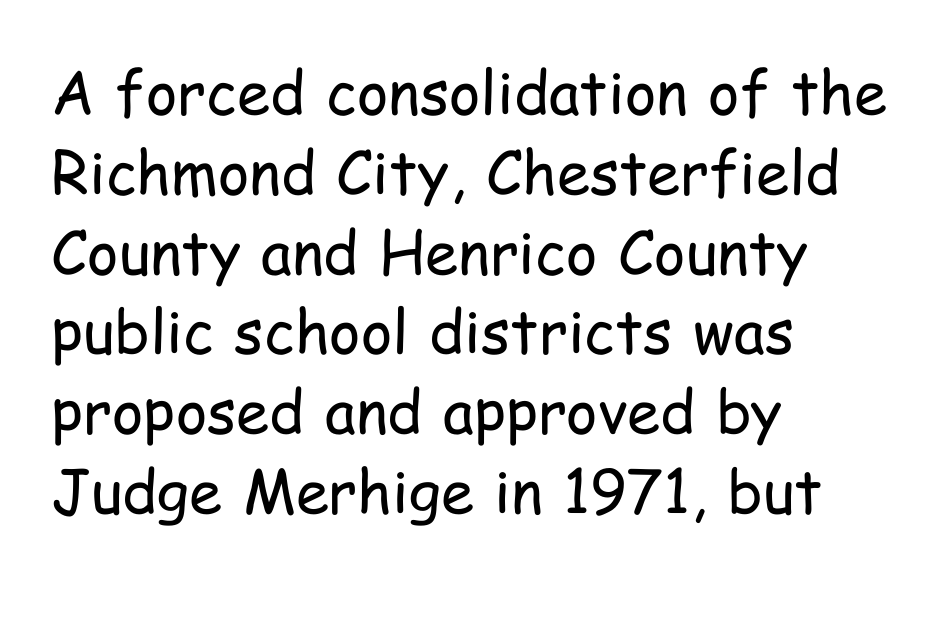
{"serif": "no", "italic": "no", "bold": "no", "weight": "regular", "width": "condensed", "stroke_contrast": "low", "x_height": "medium", "monospaced": "no", "underline": "no", "align": "left", "line_spacing": "normal", "line_spacing_ratio": 1.33, "letter_spacing": "normal", "letter_spacing_em": 0.0, "glyph_px": 60}
